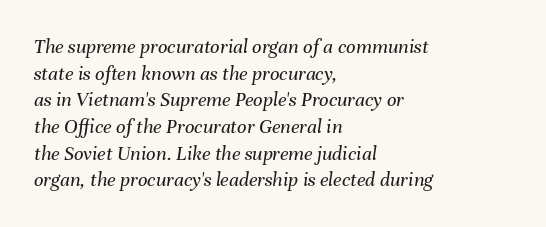
{"italic": "yes", "lean": "right", "slant_degrees": 8, "bold": "no", "underline": "no", "align": "left", "line_spacing": "normal", "line_spacing_ratio": 1.27, "letter_spacing": "normal", "letter_spacing_em": 0.0, "glyph_px": 21}
